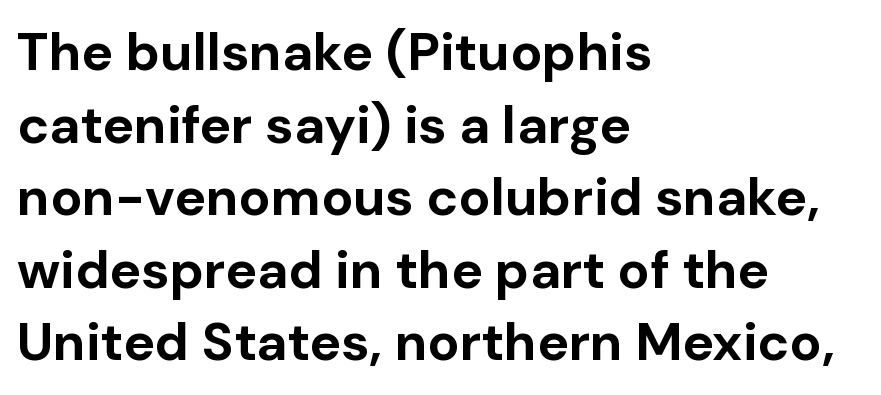
Q: Is the text bold? A: Yes.
Q: Is the text italic (slanted)? A: No, it is upright.
Q: Is the typeface a serif or a sans-serif typeface? A: Sans-serif.
Q: Is the text underlined? A: No.
Q: How is the paragraph aligned? A: Left-aligned.
Q: Is the spacing between letters normal or unusually wide? A: Normal.
Q: Is the spacing between lines tight, normal or loose? A: Normal.
Q: Width (condensed, normal, or wide)? A: Normal.
Q: Stroke contrast? A: Low.
Q: x-height? A: Medium.
Q: Monospaced? A: No.
